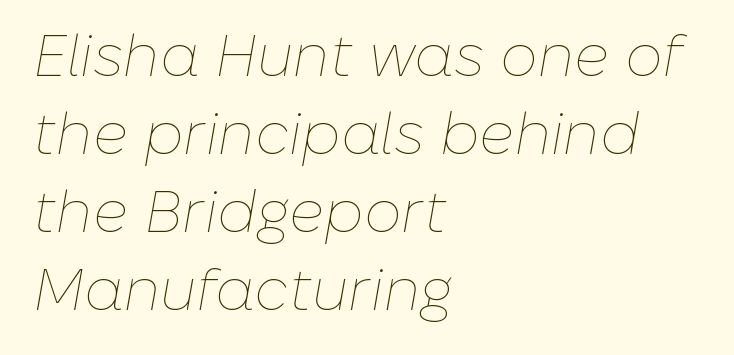
The image shows 59 px thin type, italic (leaning right); set left-aligned, normal line spacing (1.32x), normal letter spacing, not underlined; low stroke contrast and a medium x-height.
